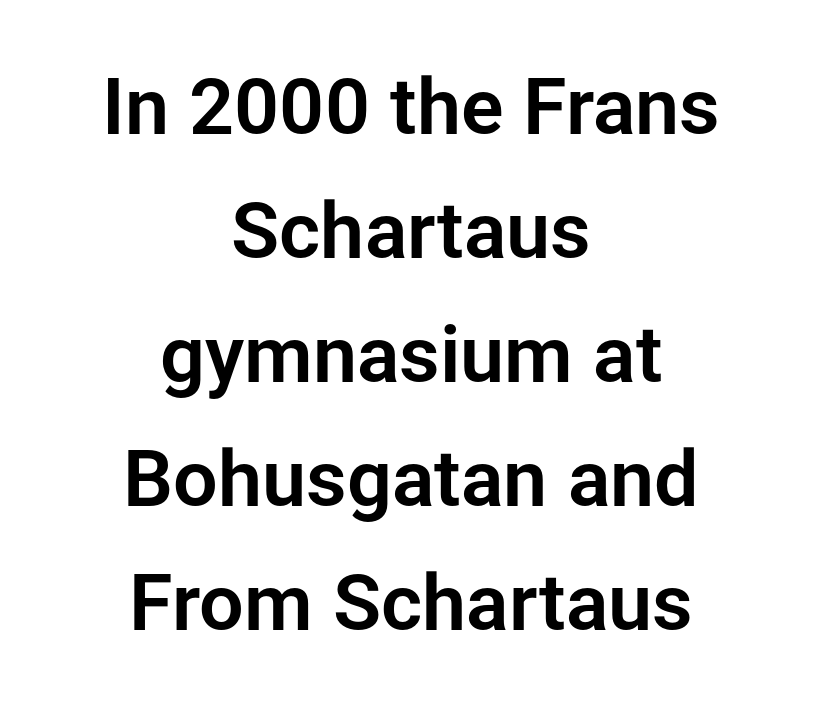
{"serif": "no", "italic": "no", "width": "normal", "stroke_contrast": "low", "x_height": "medium", "monospaced": "no", "underline": "no", "align": "center", "line_spacing": "normal", "line_spacing_ratio": 1.57, "letter_spacing": "normal", "letter_spacing_em": 0.0, "glyph_px": 79}
